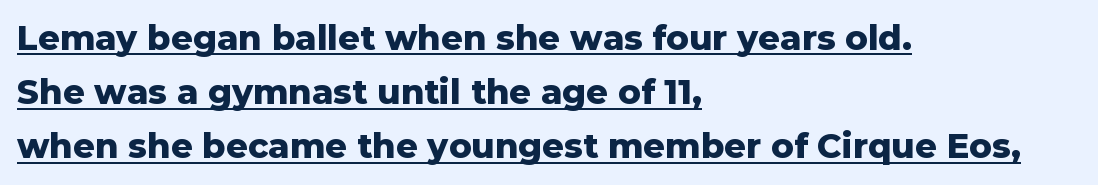
{"serif": "no", "italic": "no", "bold": "yes", "weight": "heavy", "width": "normal", "stroke_contrast": "low", "x_height": "medium", "monospaced": "no", "underline": "yes", "align": "left", "line_spacing": "normal", "line_spacing_ratio": 1.59, "letter_spacing": "normal", "letter_spacing_em": 0.0, "glyph_px": 34}
